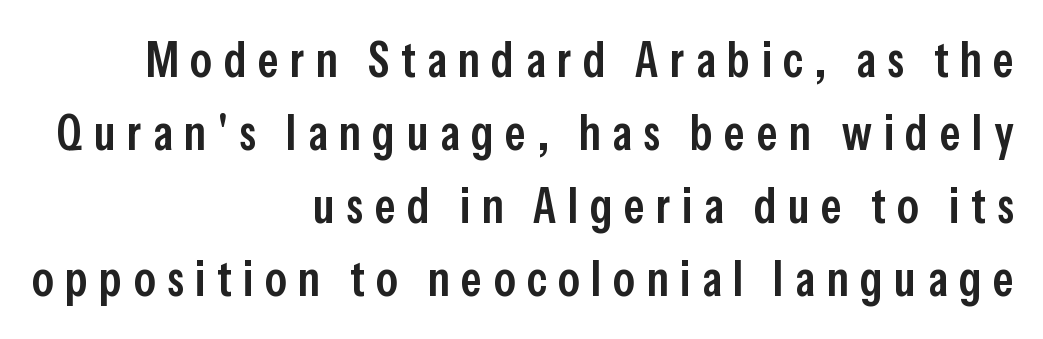
The space between consecutive lines is moderate. Proportional: the letters do not fall into vertical columns. Clear beneath every line of the passage. Look at the bottom of the vertical strokes: they stop flat, with no serifs. Spacing between characters has been opened up far beyond the box default. The specimen reads as upright at a glance.
